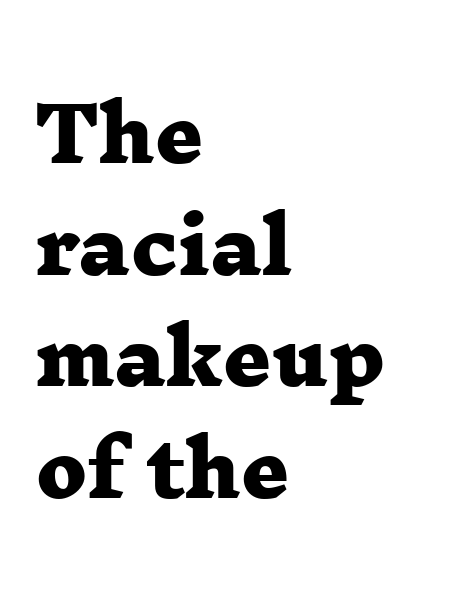
{"serif": "yes", "bold": "yes", "weight": "heavy", "width": "wide", "stroke_contrast": "low", "x_height": "medium", "monospaced": "no", "underline": "no", "align": "left", "line_spacing": "normal", "line_spacing_ratio": 1.49, "letter_spacing": "normal", "letter_spacing_em": 0.0, "glyph_px": 75}
